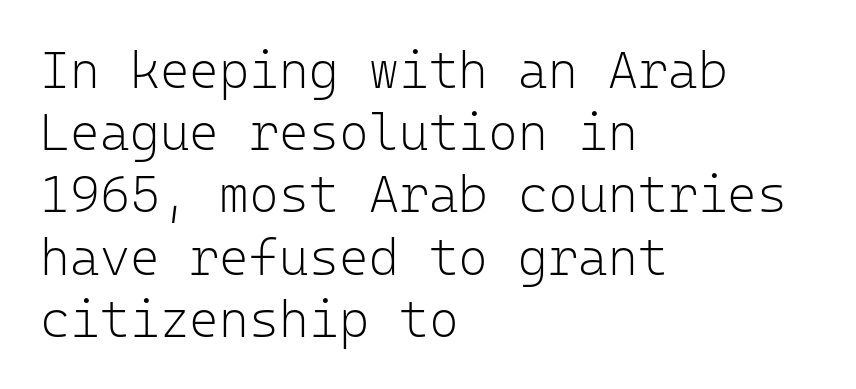
Each row of text sits above clean, open space. The specimen reads as upright at a glance. Font category for this specimen: sans-serif. Layout note: lines flush left. No letter is thick-stroked: the sample isn't bold.
